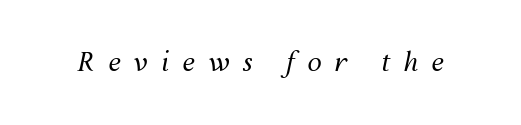
No chunkiness to these letters — they're not bold. Substantial extra tracking has been applied to these lines. Check under the words: just untouched page. Observe the lean: these are italic letterforms.
